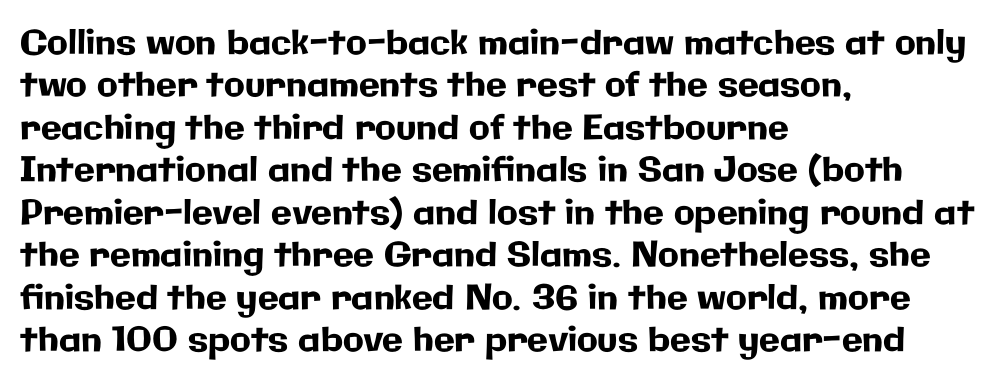
Q: Is the text italic (slanted)? A: No, it is upright.
Q: Is the typeface a serif or a sans-serif typeface? A: Sans-serif.
Q: Is the text underlined? A: No.
Q: How is the paragraph aligned? A: Left-aligned.
Q: Is the spacing between letters normal or unusually wide? A: Normal.
Q: Is the spacing between lines tight, normal or loose? A: Normal.
Q: Width (condensed, normal, or wide)? A: Normal.
Q: Stroke contrast? A: Low.
Q: x-height? A: Medium.
Q: Monospaced? A: No.
